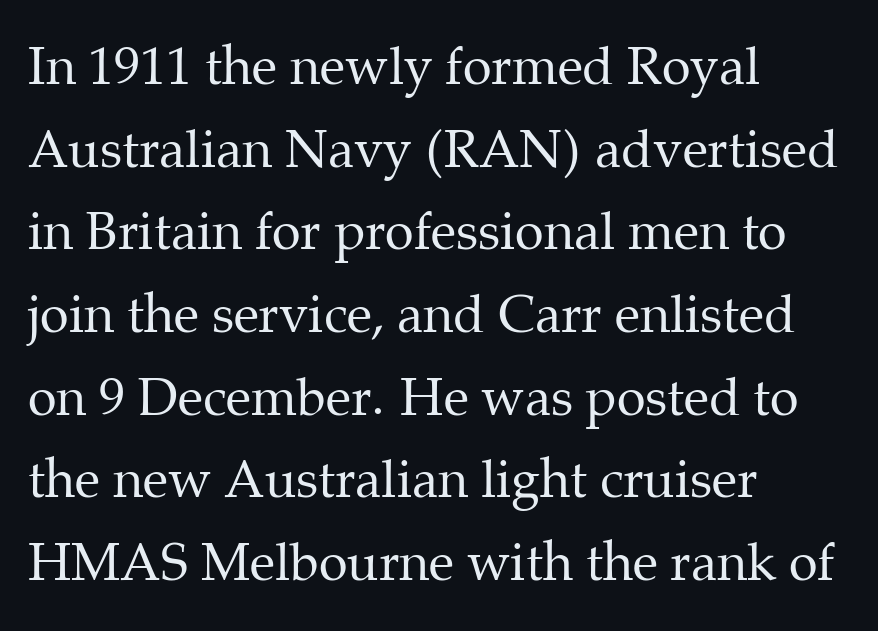
{"serif": "yes", "italic": "no", "bold": "no", "weight": "regular", "width": "normal", "stroke_contrast": "medium", "x_height": "medium", "monospaced": "no", "underline": "no", "align": "left", "line_spacing": "normal", "line_spacing_ratio": 1.59, "letter_spacing": "normal", "letter_spacing_em": 0.0, "glyph_px": 52}
